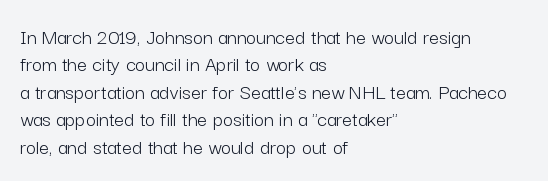
The image shows 22 px text type, upright; set left-aligned, normal line spacing (1.25x), normal letter spacing, not underlined.
